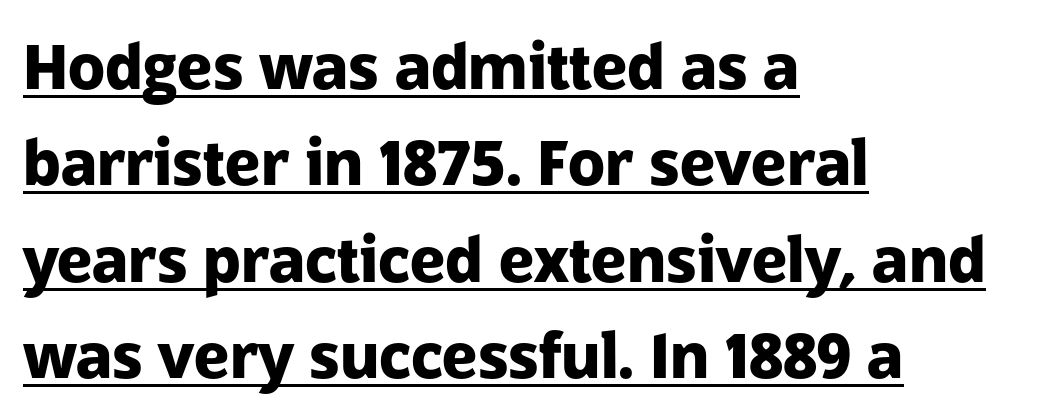
{"serif": "no", "italic": "no", "bold": "yes", "weight": "heavy", "width": "normal", "stroke_contrast": "low", "x_height": "medium", "monospaced": "no", "underline": "yes", "align": "left", "line_spacing": "normal", "line_spacing_ratio": 1.58, "letter_spacing": "normal", "letter_spacing_em": 0.0, "glyph_px": 61}
